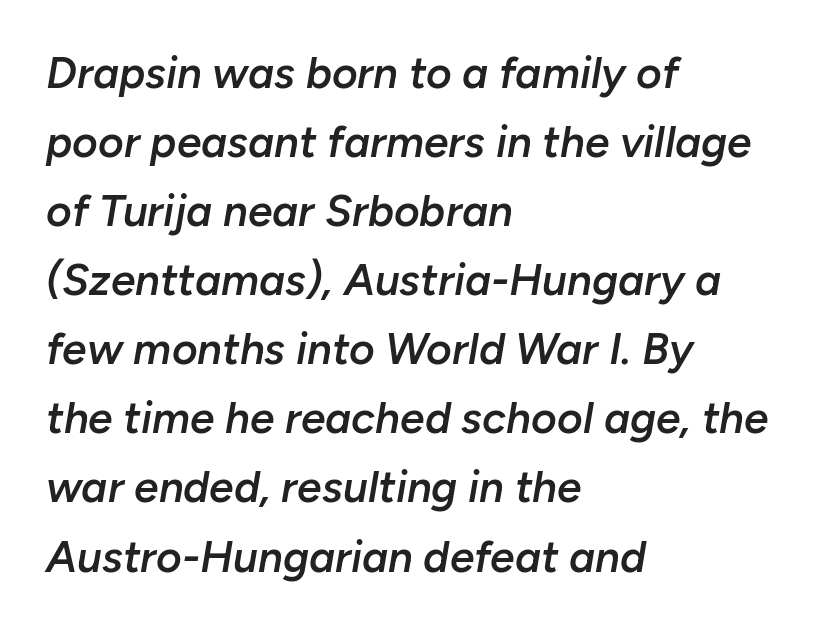
Q: Is the text bold? A: Semi-bold.
Q: Is the text italic (slanted)? A: Yes, it leans right by about 10 degrees.
Q: Is the text underlined? A: No.
Q: How is the paragraph aligned? A: Left-aligned.
Q: Is the spacing between letters normal or unusually wide? A: Normal.
Q: Is the spacing between lines tight, normal or loose? A: Normal.
Q: Width (condensed, normal, or wide)? A: Normal.
Q: Stroke contrast? A: Low.
Q: x-height? A: Medium.
Q: Monospaced? A: No.
